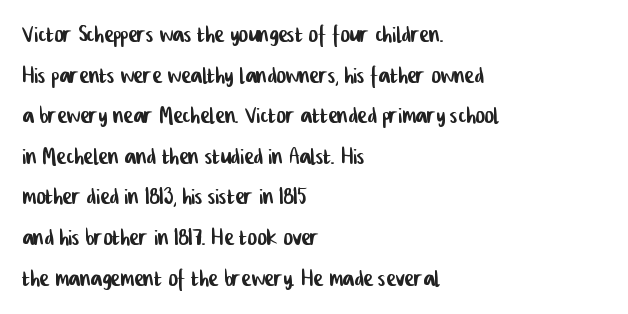
How are the letters spaced? Ordinarily, with no added tracking. What's the leading like? Ordinary, nothing unusual. A typesetter would call this proportional, since set widths differ per character. Anything drawn beneath the words? Only blank space. Font category for this specimen: sans-serif.
